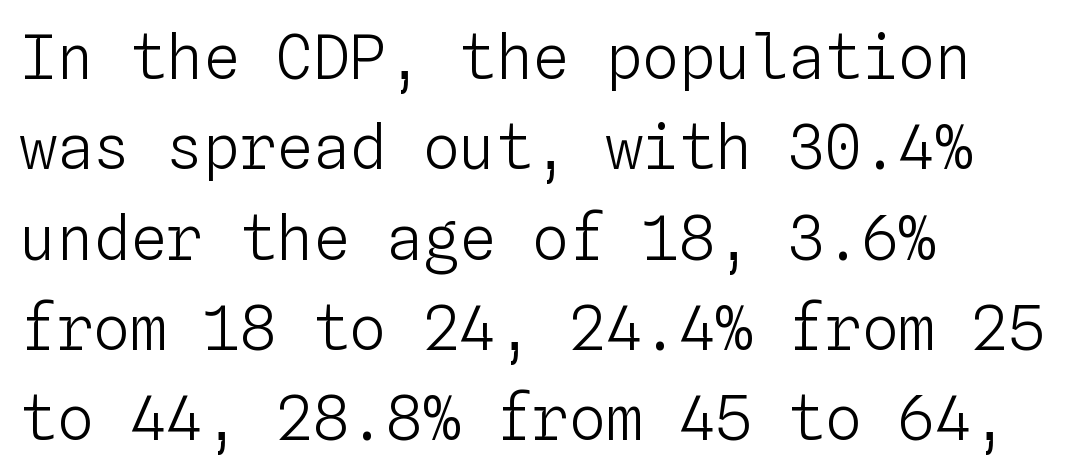
The image shows 61 px light type, upright, monospaced; set left-aligned, normal line spacing (1.48x), normal letter spacing, not underlined; low stroke contrast and a medium x-height.
